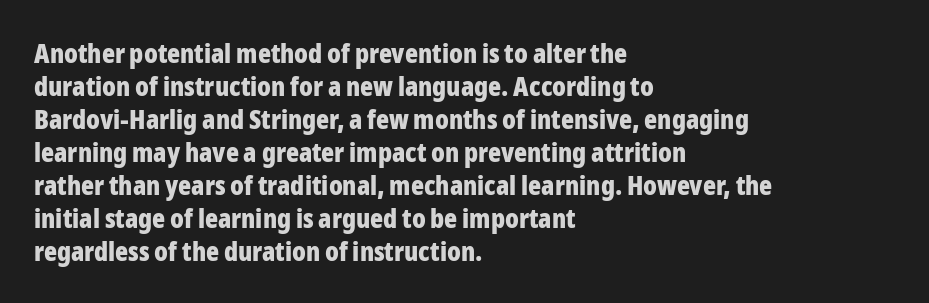
Words float on clear page, feet unadorned. Does the lettering tilt? It doesn't — this is upright. Visually the block forms a straight wall on the left and a jagged coastline on the right. These words are printed bold, with thick strokes throughout. Characters follow at the spacing the type designer built in.
